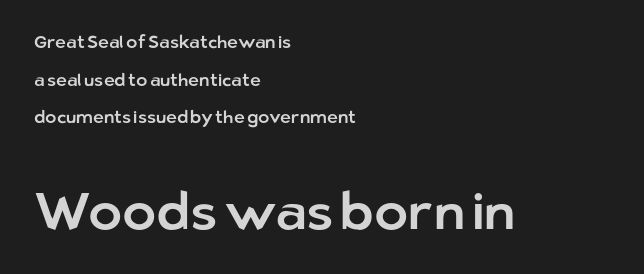
{"serif": "no", "italic": "no", "width": "normal", "stroke_contrast": "low", "x_height": "medium", "monospaced": "no", "underline": "no", "align": "left", "line_spacing": "loose", "line_spacing_ratio": 2.21, "letter_spacing": "normal", "letter_spacing_em": 0.0, "larger_block": "second", "size_ratio": 3.0, "glyph_px": 51}
